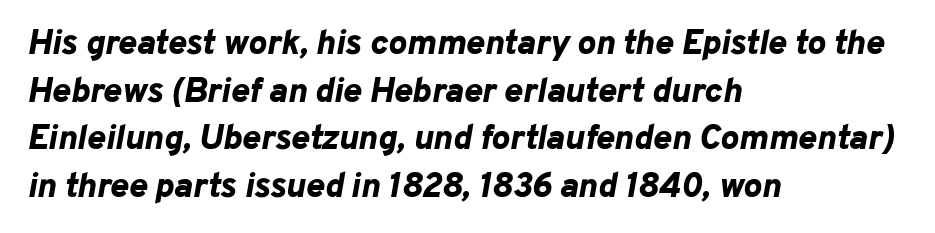
Would a proofreader flag this as italicized? Yes. The line-height multiplier appears to be the usual default. Look at the stroke-to-counter ratio: heavy, a bold. A typesetter would call this proportional, since set widths differ per character.
